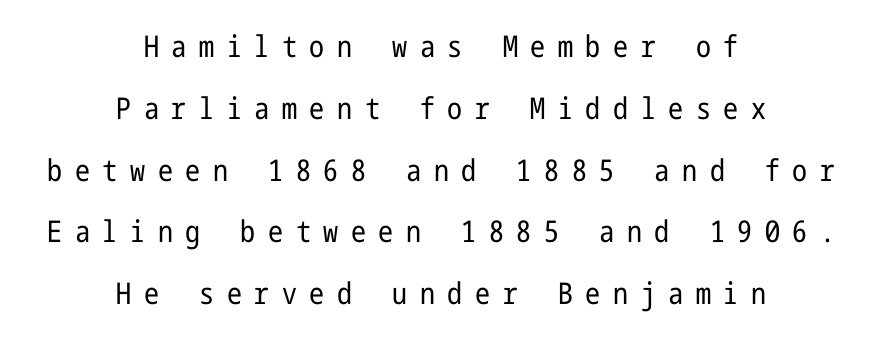
The space directly below the letters is spotless. Are there feet on the stems? There aren't — it's a sans. Stroke thickness stays within the range of a standard reading face or lighter. The letters stand straight up with perfectly vertical stems. A great deal of white space separates one row of letters from the next.
